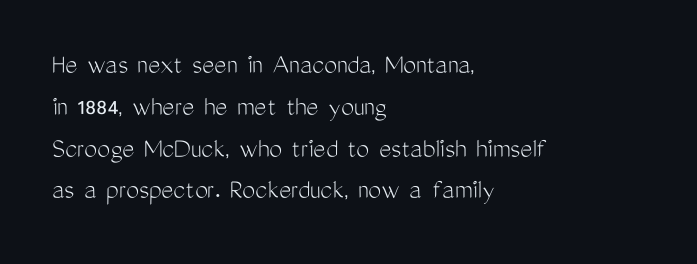
{"serif": "no", "italic": "no", "bold": "no", "weight": "light", "width": "condensed", "stroke_contrast": "medium", "x_height": "medium", "monospaced": "no", "underline": "no", "align": "left", "line_spacing": "normal", "line_spacing_ratio": 1.44, "letter_spacing": "normal", "letter_spacing_em": 0.0, "glyph_px": 29}
